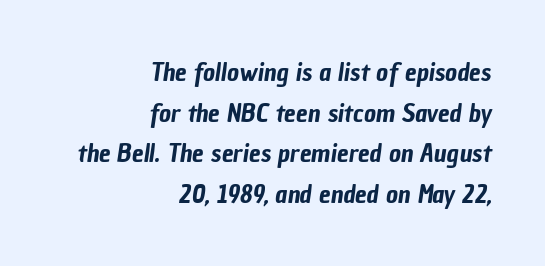
Caption: multi-line text, flush right, ragged left. Honestly, the letter spacing is just normal — you wouldn't notice it. The line-height multiplier appears to be the usual default. The glyphs are unaccompanied by any horizontal stroke below them.
